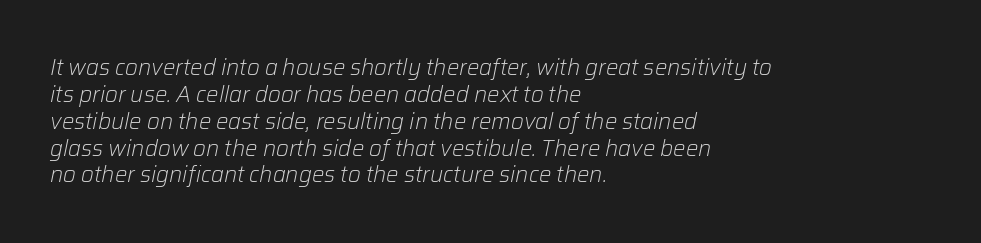
Short note: letters normally spaced. Is the stroke heavy? The answer is a plain regular-or-lighter. In CSS terms this would be text-align: left. Underline: absent. The face used here has a pronounced slope to its letters.
